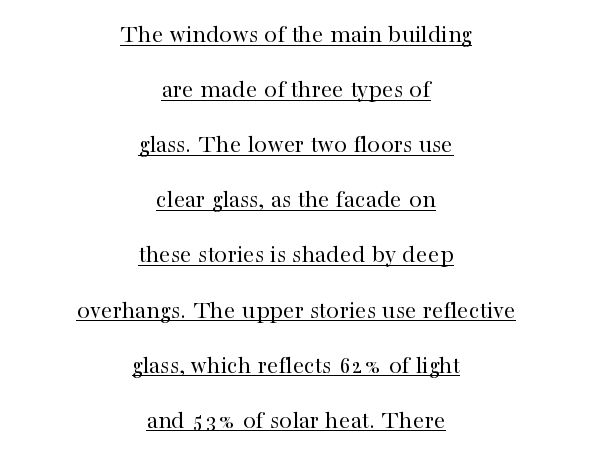
Quick note: not italic, upright. Horizontal alignment here is central, giving a formal, balanced look. Nothing unusual about the tracking: characters are spaced as the font intends. Nothing heavy about these letters — not bold at all. Has an underline been added? It has.
